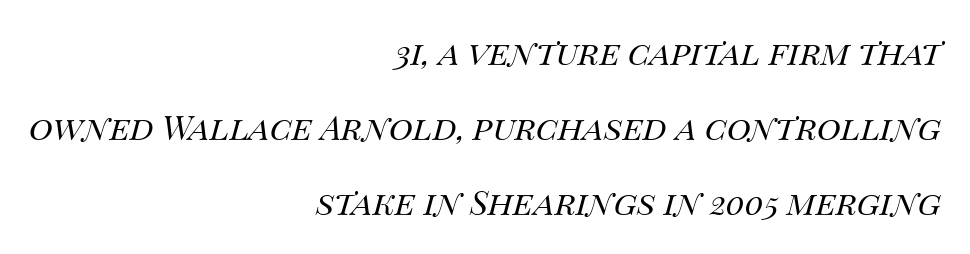
Q: Is the text bold? A: No.
Q: Is the text italic (slanted)? A: Yes, it leans right by about 14 degrees.
Q: Is the text underlined? A: No.
Q: How is the paragraph aligned? A: Right-aligned.
Q: Is the spacing between letters normal or unusually wide? A: Normal.
Q: Is the spacing between lines tight, normal or loose? A: Loose.
Q: Width (condensed, normal, or wide)? A: Normal.
Q: Stroke contrast? A: Medium.
Q: x-height? A: Large.
Q: Monospaced? A: No.
